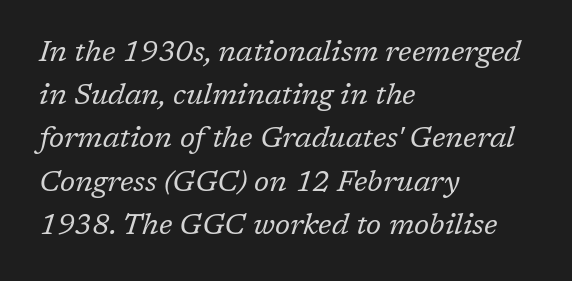
The image shows 29 px regular-weight serif type, italic (leaning right); set left-aligned, normal line spacing (1.49x), normal letter spacing, not underlined; low stroke contrast and a medium x-height.
